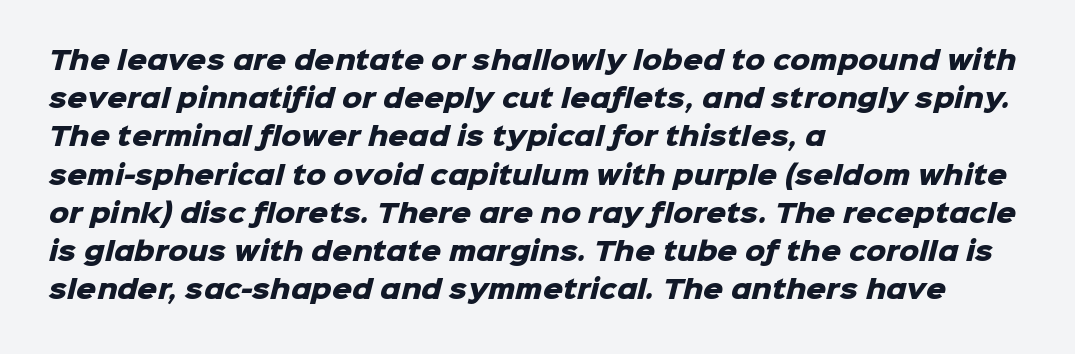
Q: Is the text bold? A: Yes.
Q: Is the text underlined? A: No.
Q: How is the paragraph aligned? A: Left-aligned.
Q: Is the spacing between letters normal or unusually wide? A: Normal.
Q: Is the spacing between lines tight, normal or loose? A: Normal.
